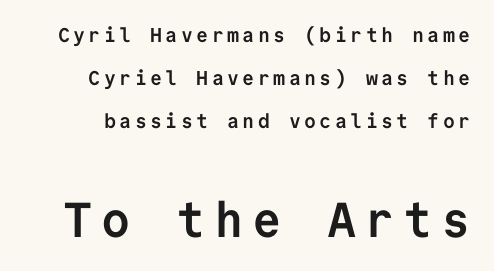
The image shows 49 px semibold sans-serif type, upright, monospaced; set loose line spacing (2.14x), not underlined; the second (bottom) block is 2.45x larger; low stroke contrast and a medium x-height.
